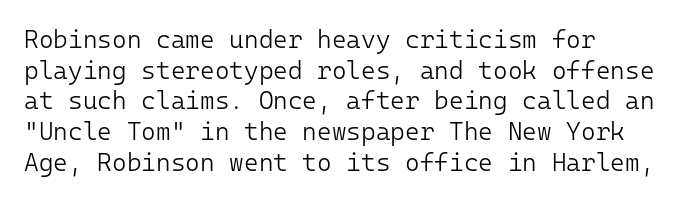
{"italic": "no", "bold": "no", "underline": "no", "line_spacing_ratio": 1.23, "letter_spacing": "normal", "letter_spacing_em": 0.0, "glyph_px": 25}
